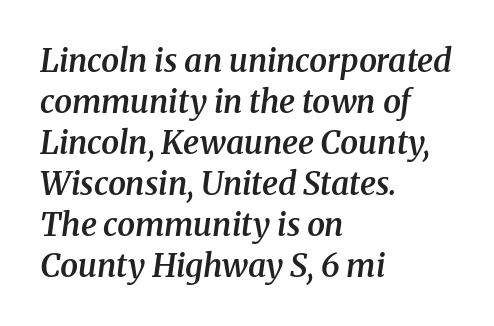
The image shows 32 px semibold serif type, italic (leaning right); set left-aligned, normal line spacing (1.28x), normal letter spacing, not underlined; medium stroke contrast and a medium x-height.
